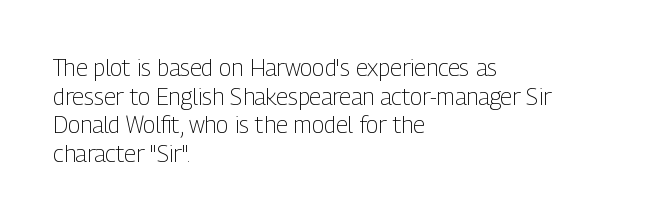
The image shows 23 px text type, upright; set left-aligned, line spacing 1.24x, normal letter spacing, not underlined.
